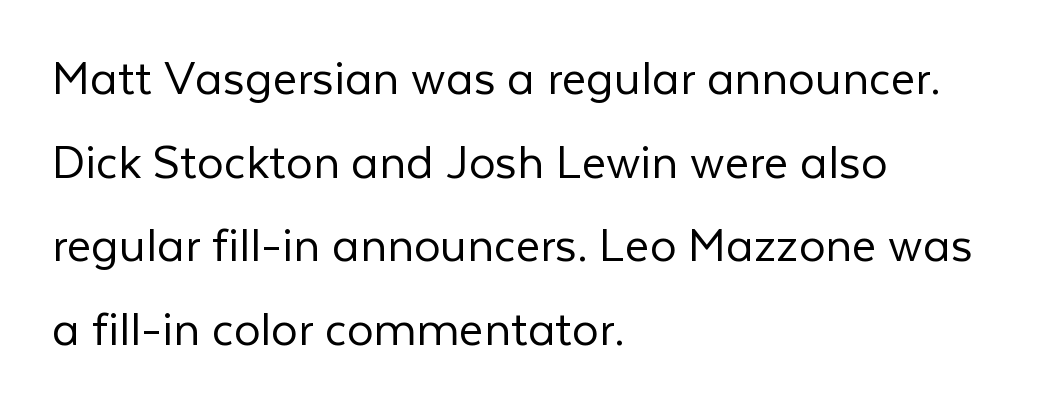
Q: Is the text bold? A: No.
Q: Is the text italic (slanted)? A: No, it is upright.
Q: Is the typeface a serif or a sans-serif typeface? A: Sans-serif.
Q: Is the text underlined? A: No.
Q: How is the paragraph aligned? A: Left-aligned.
Q: Is the spacing between letters normal or unusually wide? A: Normal.
Q: Is the spacing between lines tight, normal or loose? A: Normal.
Q: Width (condensed, normal, or wide)? A: Normal.
Q: Stroke contrast? A: Low.
Q: x-height? A: Medium.
Q: Monospaced? A: No.
